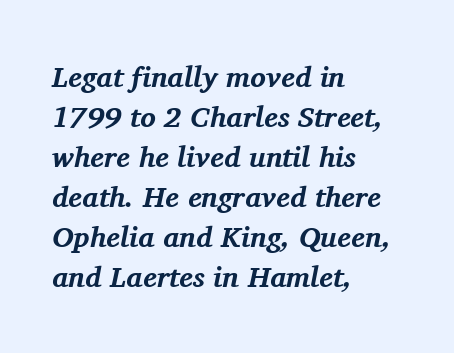
Q: Is the text bold? A: Yes.
Q: Is the text italic (slanted)? A: Yes, it leans right by about 11 degrees.
Q: Is the typeface a serif or a sans-serif typeface? A: Serif.
Q: Is the text underlined? A: No.
Q: How is the paragraph aligned? A: Left-aligned.
Q: Is the spacing between letters normal or unusually wide? A: Normal.
Q: Is the spacing between lines tight, normal or loose? A: Normal.
Q: Width (condensed, normal, or wide)? A: Normal.
Q: Stroke contrast? A: Medium.
Q: x-height? A: Medium.
Q: Monospaced? A: No.
